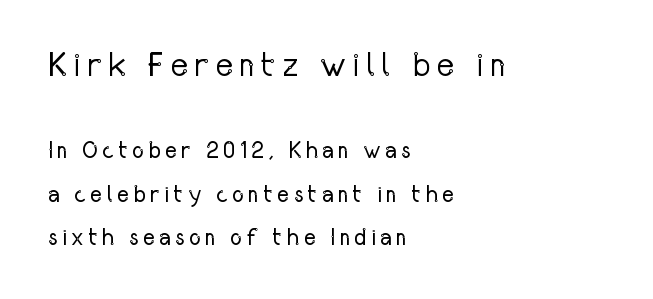
This is sans-serif lettering, the kind often seen on screens and signage. Each letter keeps its own natural width here, so spacing adapts to shape. This layout puts the oversized block above and the modest block below. Every row of glyphs begins at an identical x-position on the left. Is the type heavy? It reads as light-to-regular instead.
